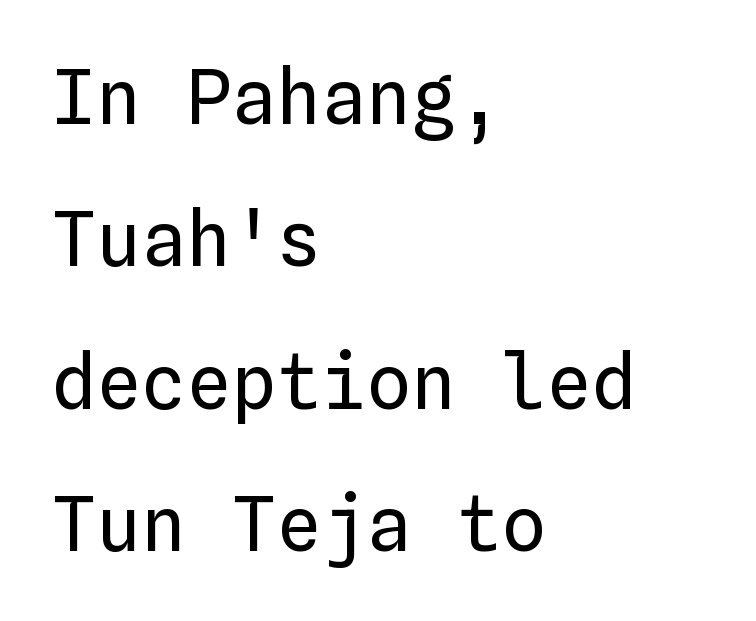
The image shows 75 px regular-weight type, upright, monospaced; set left-aligned, loose line spacing (1.9x), normal letter spacing, not underlined; low stroke contrast and a medium x-height.
